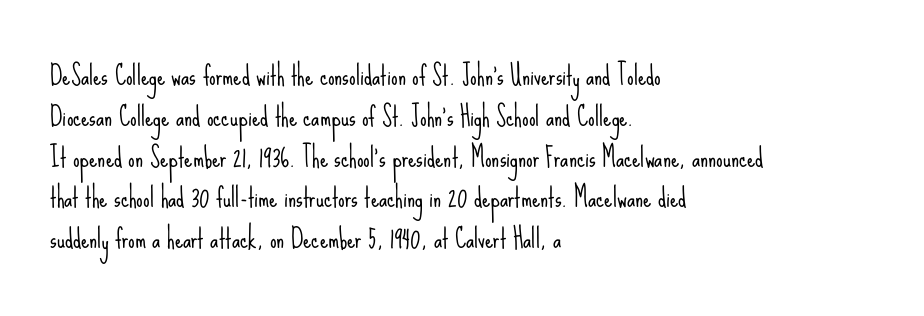
{"italic": "no", "bold": "no", "underline": "no", "align": "left", "line_spacing": "normal", "line_spacing_ratio": 1.57, "letter_spacing": "normal", "letter_spacing_em": 0.0, "glyph_px": 26}
